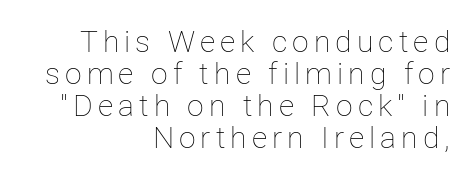
Q: Is the text bold? A: No.
Q: Is the text italic (slanted)? A: No, it is upright.
Q: Is the text underlined? A: No.
Q: How is the paragraph aligned? A: Right-aligned.
Q: Is the spacing between lines tight, normal or loose? A: Tight.
Q: Width (condensed, normal, or wide)? A: Normal.
Q: Stroke contrast? A: Low.
Q: x-height? A: Medium.
Q: Monospaced? A: No.
